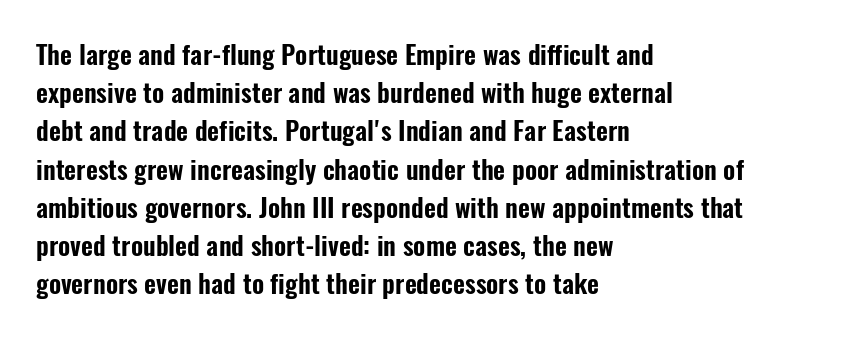
Glance below the letters and you will spot only blank space. Interline gaps are of average width in this sample. The type sits square on the baseline with zero lean. The text block is weighted toward the left margin, trailing off unevenly rightward. These lines keep a tight, regular rhythm from letter to letter.
